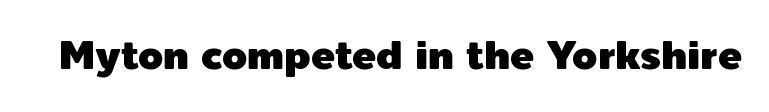
Q: Is the text italic (slanted)? A: No, it is upright.
Q: Is the typeface a serif or a sans-serif typeface? A: Sans-serif.
Q: Is the text underlined? A: No.
Q: Is the spacing between letters normal or unusually wide? A: Normal.
Q: Width (condensed, normal, or wide)? A: Normal.
Q: x-height? A: Medium.
Q: Monospaced? A: No.
